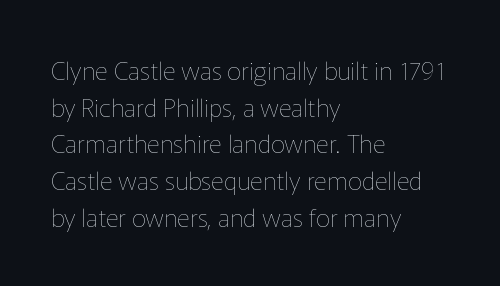
Weight: in the light-to-regular range. In CSS terms this would be text-align: left. The letters stand straight up with perfectly vertical stems. Each new line begins a customary step beneath the previous one. Characters follow at the spacing the type designer built in.
